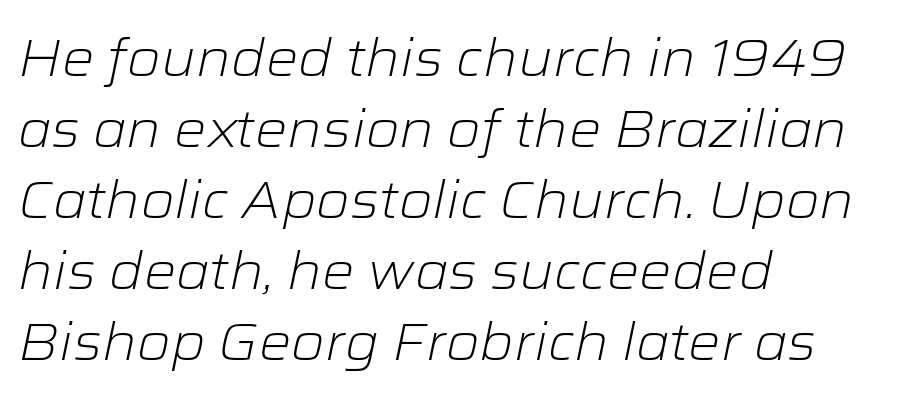
Q: Is the text bold? A: No.
Q: Is the text italic (slanted)? A: Yes, it leans right by about 12 degrees.
Q: Is the text underlined? A: No.
Q: How is the paragraph aligned? A: Left-aligned.
Q: Is the spacing between letters normal or unusually wide? A: Normal.
Q: Is the spacing between lines tight, normal or loose? A: Normal.
Q: Width (condensed, normal, or wide)? A: Wide.
Q: Stroke contrast? A: Low.
Q: x-height? A: Medium.
Q: Monospaced? A: No.
